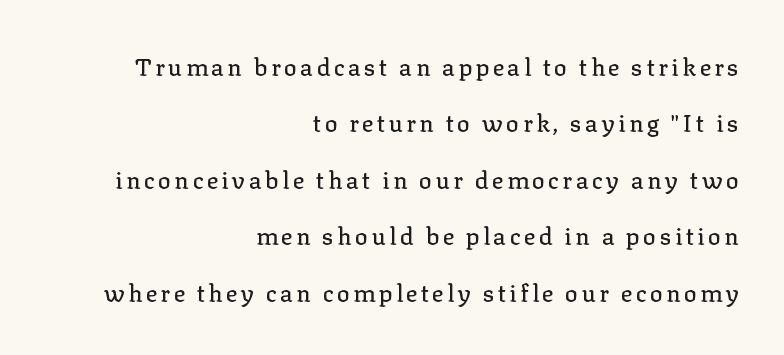
{"italic": "no", "underline": "no", "align": "right", "line_spacing": "loose", "line_spacing_ratio": 2.35, "glyph_px": 24}
